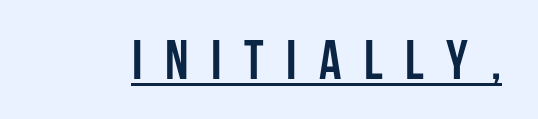
{"serif": "no", "italic": "no", "bold": "yes", "weight": "semibold", "width": "condensed", "stroke_contrast": "low", "x_height": "large", "monospaced": "no", "underline": "yes", "letter_spacing": "wide", "letter_spacing_em": 0.41, "glyph_px": 55}
